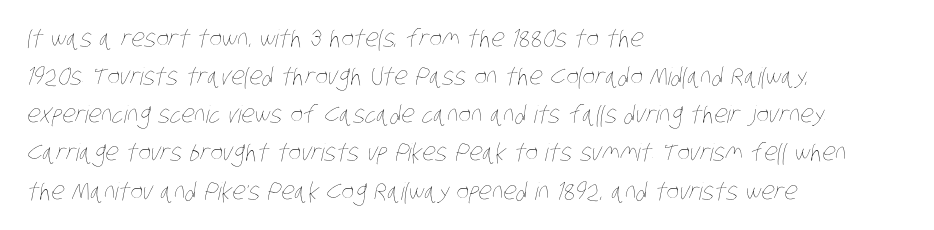
The space beneath each line is pristine and unruled. A normal amount of white space separates one row of letters from the next. Stem width sits at or under what a default text font uses. Alignment: flush left. Tracking here is standard; glyphs follow each other at the usual distance.
